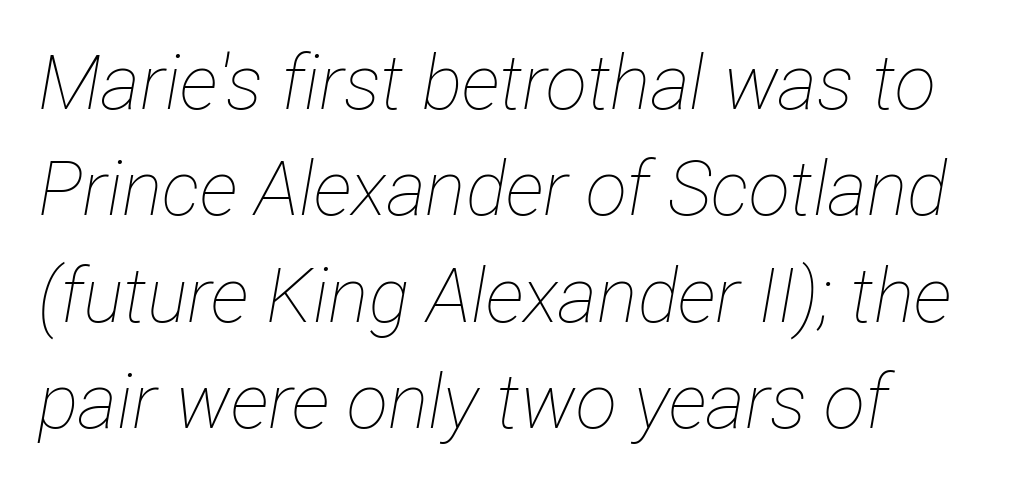
Q: Is the text bold? A: No.
Q: Is the text italic (slanted)? A: Yes, it leans right by about 12 degrees.
Q: Is the text underlined? A: No.
Q: How is the paragraph aligned? A: Left-aligned.
Q: Is the spacing between letters normal or unusually wide? A: Normal.
Q: Is the spacing between lines tight, normal or loose? A: Normal.
Q: Width (condensed, normal, or wide)? A: Condensed.
Q: Stroke contrast? A: Low.
Q: x-height? A: Medium.
Q: Monospaced? A: No.
